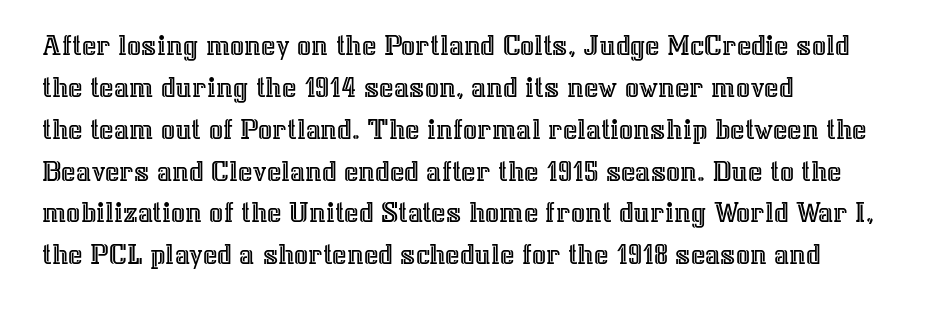
Q: Is the text italic (slanted)? A: No, it is upright.
Q: Is the text underlined? A: No.
Q: How is the paragraph aligned? A: Left-aligned.
Q: Is the spacing between letters normal or unusually wide? A: Normal.
Q: Is the spacing between lines tight, normal or loose? A: Normal.
Q: Width (condensed, normal, or wide)? A: Normal.
Q: x-height? A: Medium.
Q: Monospaced? A: No.
